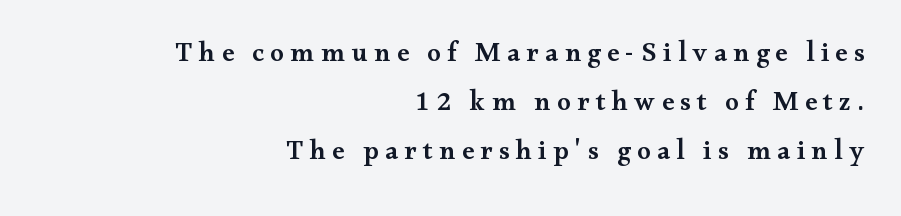
The image shows 27 px text type, upright; set right-aligned, line spacing 1.81x, unusually wide letter spacing (+0.24 em), not underlined.
